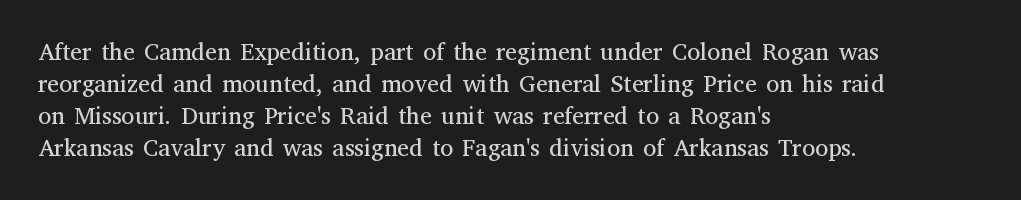
Q: Is the text bold? A: No.
Q: Is the text italic (slanted)? A: No, it is upright.
Q: Is the text underlined? A: No.
Q: How is the paragraph aligned? A: Left-aligned.
Q: Is the spacing between letters normal or unusually wide? A: Normal.
Q: Is the spacing between lines tight, normal or loose? A: Normal.
